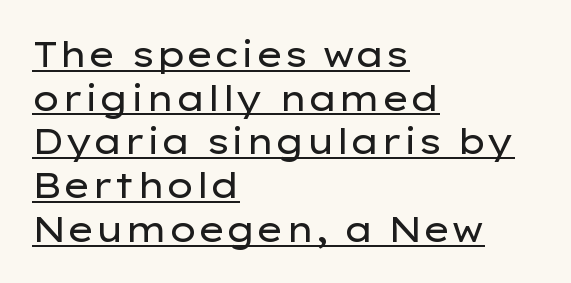
The image shows 35 px regular-weight, wide sans-serif type, upright; set left-aligned, normal line spacing (1.25x), normal letter spacing, underlined; low stroke contrast and a medium x-height.
